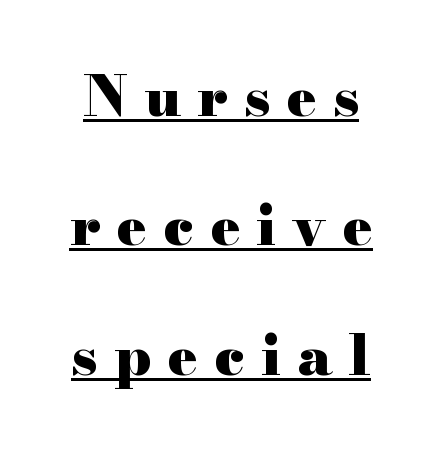
{"serif": "yes", "italic": "no", "bold": "yes", "weight": "heavy", "width": "wide", "stroke_contrast": "high", "x_height": "small", "monospaced": "no", "underline": "yes", "line_spacing": "loose", "line_spacing_ratio": 2.31, "letter_spacing": "wide", "letter_spacing_em": 0.29, "glyph_px": 56}
